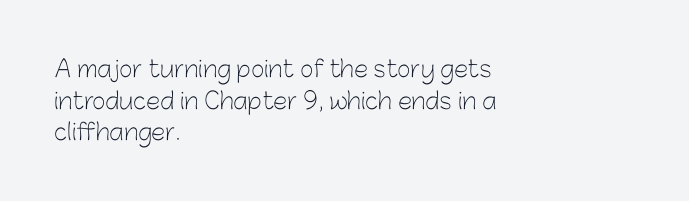
A roman cut, with each character standing at attention. Line spacing here is normal. The text block is weighted toward the left margin, trailing off unevenly rightward. Lines of text with bare space underneath. Nothing unusual about the tracking: characters are spaced as the font intends. A quiet, ordinary-to-light weight characterises the typeface.
